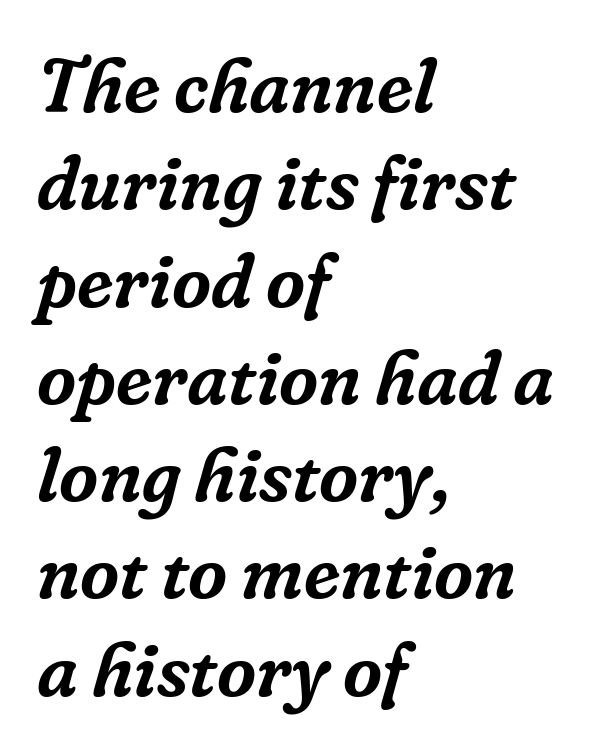
Q: Is the text italic (slanted)? A: Yes, it leans right by about 16 degrees.
Q: Is the typeface a serif or a sans-serif typeface? A: Serif.
Q: Is the text underlined? A: No.
Q: How is the paragraph aligned? A: Left-aligned.
Q: Is the spacing between letters normal or unusually wide? A: Normal.
Q: Is the spacing between lines tight, normal or loose? A: Normal.
Q: Width (condensed, normal, or wide)? A: Normal.
Q: Stroke contrast? A: Low.
Q: x-height? A: Medium.
Q: Monospaced? A: No.
